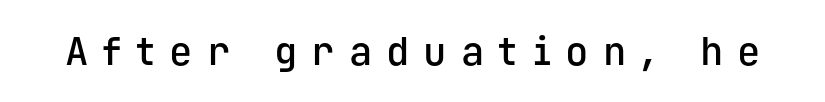
{"serif": "no", "italic": "no", "bold": "semi", "weight": "semibold", "width": "normal", "stroke_contrast": "low", "x_height": "medium", "monospaced": "yes", "underline": "no", "letter_spacing": "wide", "letter_spacing_em": 0.36, "glyph_px": 39}
